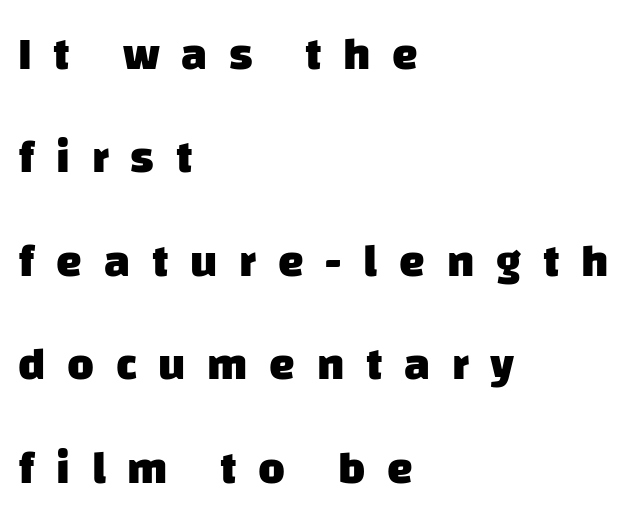
{"serif": "no", "bold": "yes", "weight": "heavy", "width": "normal", "stroke_contrast": "low", "x_height": "large", "monospaced": "no", "underline": "no", "align": "left", "line_spacing": "loose", "line_spacing_ratio": 2.25, "letter_spacing": "wide", "letter_spacing_em": 0.47, "glyph_px": 46}
